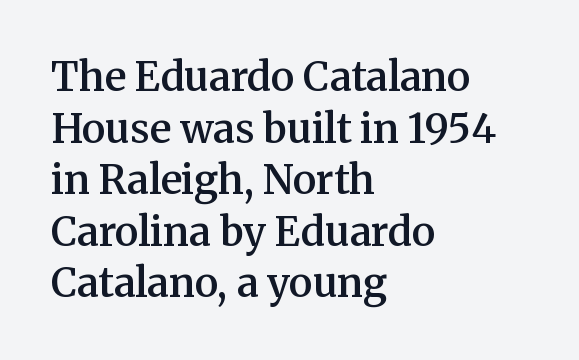
{"serif": "yes", "italic": "no", "bold": "semi", "weight": "semibold", "width": "normal", "stroke_contrast": "medium", "x_height": "medium", "monospaced": "no", "underline": "no", "align": "left", "line_spacing": "normal", "line_spacing_ratio": 1.29, "letter_spacing": "normal", "letter_spacing_em": 0.0, "glyph_px": 40}
